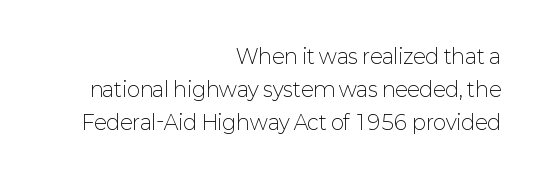
Vertical strokes here are truly vertical. Each word holds together tightly as a unit, with standard inter-letter gaps. Each row of text sits above clean, open space. Weight: in the light-to-regular range. The rendering uses a moderate line-height, typical for paragraphs. Caption: multi-line text, flush right, ragged left.
